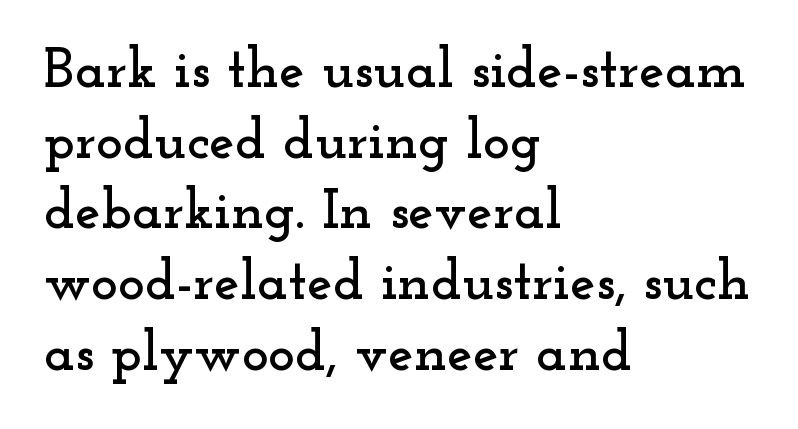
The image shows 57 px wide serif type, upright; set left-aligned, line spacing 1.24x, normal letter spacing, not underlined; low stroke contrast and a small x-height.
